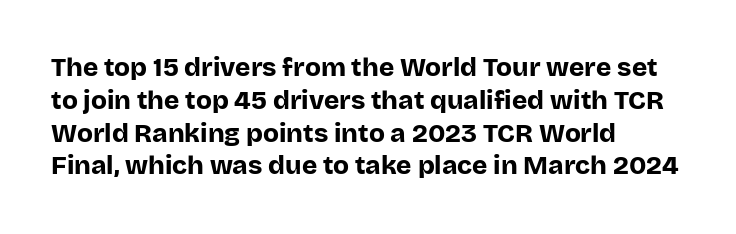
{"italic": "no", "bold": "yes", "underline": "no", "align": "left", "line_spacing": "normal", "line_spacing_ratio": 1.26, "letter_spacing": "normal", "letter_spacing_em": 0.0, "glyph_px": 26}
